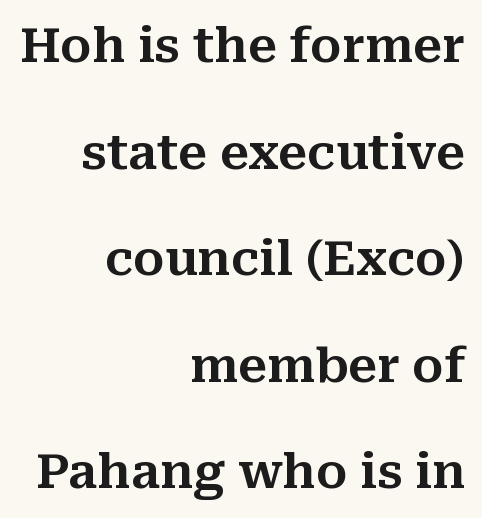
The paragraph has a hard right edge and a soft left edge. Honestly, there is no underline to notice here at all. Varying glyph widths throughout — classic text-font behaviour. In terms of leading, this rendering errs on the spacious side. This rendering leaves character spacing at its baseline value.
